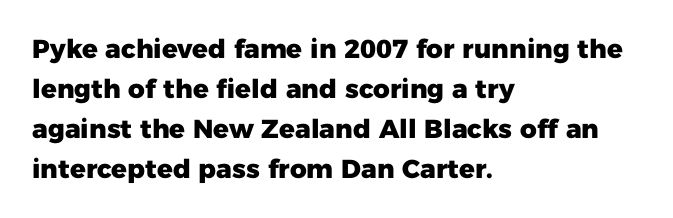
{"italic": "no", "bold": "yes", "underline": "no", "align": "left", "line_spacing": "normal", "line_spacing_ratio": 1.54, "letter_spacing": "normal", "letter_spacing_em": 0.0, "glyph_px": 26}
